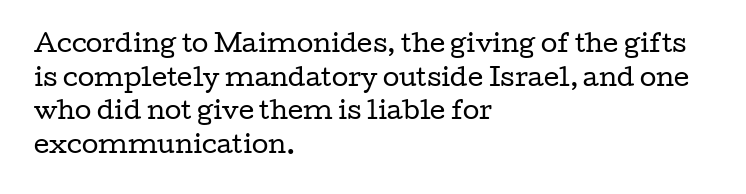
Does the copy run flush right? No — it runs flush left. Does extra space separate the letters? No, they use regular spacing. The letters look calm and open, with moderate or lighter stems. Beneath every word, the page is bare. Normally led — the rows are evenly, conventionally spaced.
